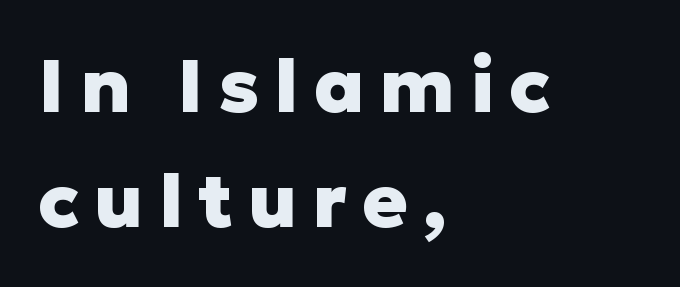
The rendering uses natural spacing where letterforms have individual widths. Each new line begins a customary step beneath the previous one. The glyphs in this specimen are sans serif. These lines have a slow, spaced-out rhythm from letter to letter. Look at the stroke-to-counter ratio: heavy, a bold. It's the straight-up-and-down kind of type.
